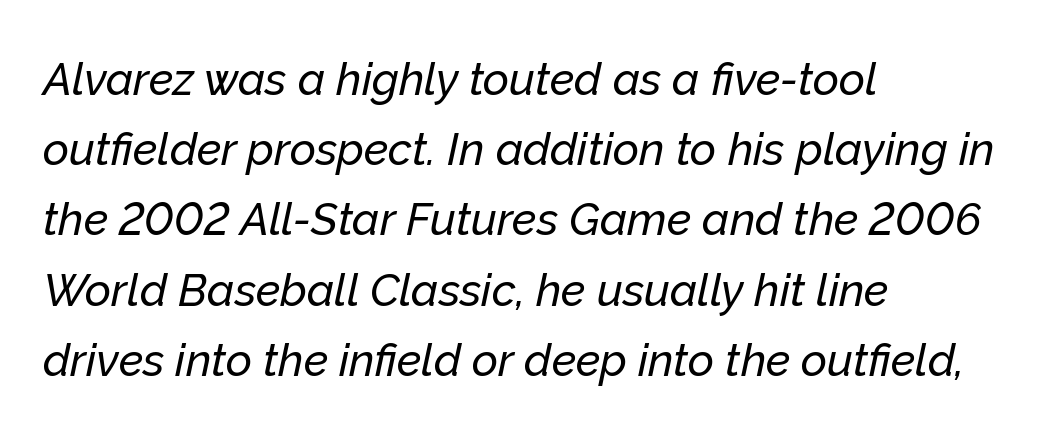
The image shows 45 px text type, italic (leaning right); set left-aligned, normal line spacing (1.56x), normal letter spacing, not underlined; low stroke contrast and a medium x-height.
